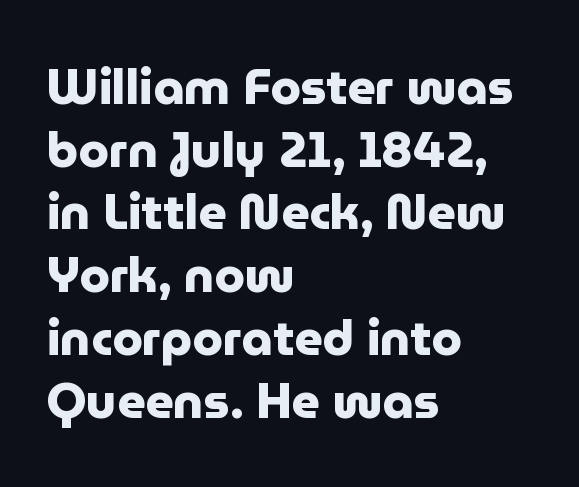
The image shows 49 px heavy sans-serif type, upright; set left-aligned, normal line spacing (1.28x), normal letter spacing, not underlined; low stroke contrast and a medium x-height.
